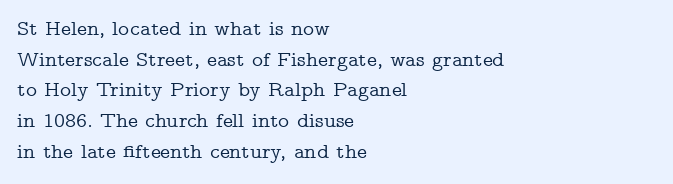
Q: Is the text italic (slanted)? A: No, it is upright.
Q: Is the text underlined? A: No.
Q: How is the paragraph aligned? A: Left-aligned.
Q: Is the spacing between letters normal or unusually wide? A: Normal.
Q: Is the spacing between lines tight, normal or loose? A: Normal.
